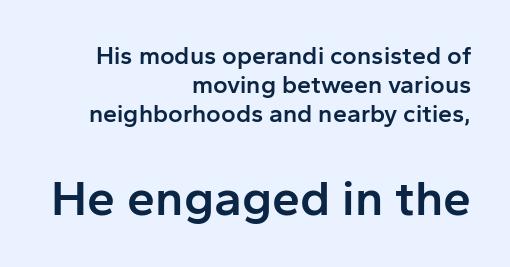
Q: Is the text bold? A: Semi-bold.
Q: Is the text italic (slanted)? A: No, it is upright.
Q: Is the typeface a serif or a sans-serif typeface? A: Sans-serif.
Q: Is the text underlined? A: No.
Q: How is the paragraph aligned? A: Right-aligned.
Q: Is the spacing between letters normal or unusually wide? A: Normal.
Q: Which block of text is set in a larger size, the first (top) or the second (bottom)? A: The second (bottom) one.
Q: Width (condensed, normal, or wide)? A: Normal.
Q: Stroke contrast? A: Low.
Q: x-height? A: Medium.
Q: Monospaced? A: No.
